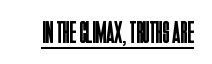
{"serif": "no", "italic": "no", "bold": "no", "weight": "regular", "width": "condensed", "stroke_contrast": "low", "x_height": "large", "monospaced": "no", "underline": "yes", "letter_spacing": "normal", "letter_spacing_em": 0.0, "glyph_px": 31}
